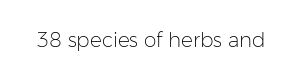
The image shows 20 px text type, upright; set normal letter spacing, not underlined.
